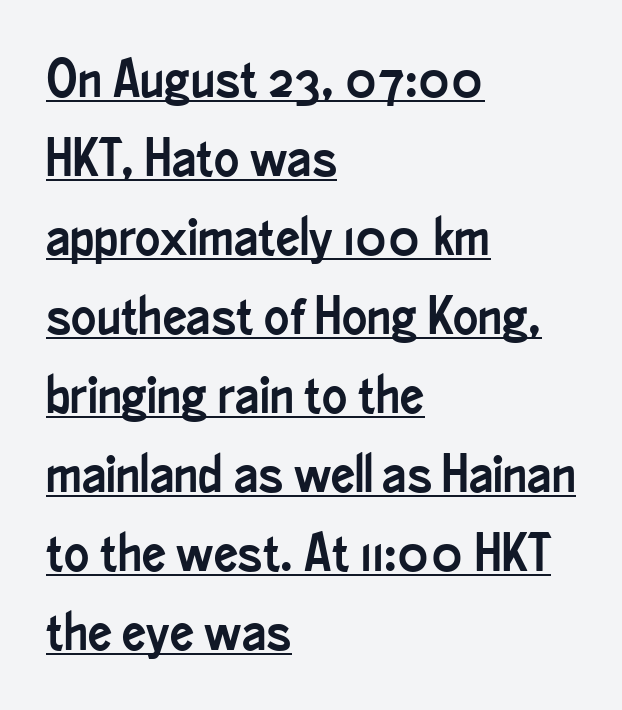
Think of a printed novel: that variable character pitch is what you see here. Here the glyphs are tracked normally, forming tight word shapes. Serifs: no, the terminals of the letterforms are clean. In terms of posture, this sample is upright. The compositor pushed each line to the left boundary. Descenders here cross a horizontal rule under the line.
